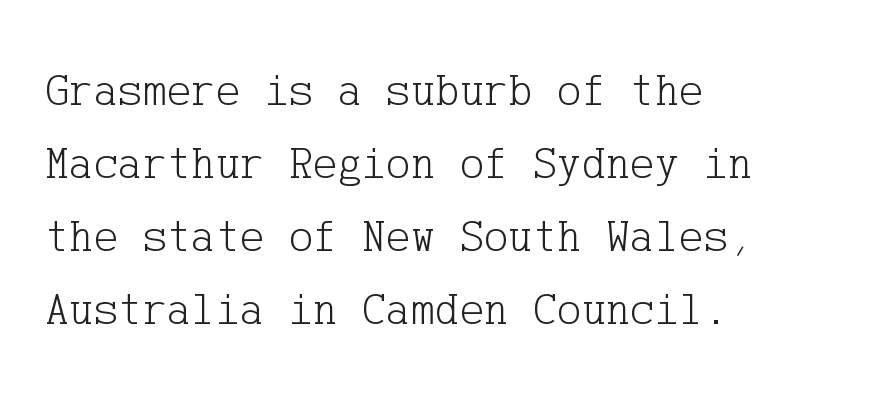
Upright lettering throughout. Is this a sans? No — the strokes have serifs. No chunkiness to these letters — they're not bold. Does the copy run flush right? No — it runs flush left. Any mark beneath the type? The region is blank. Is there much room between lines? A standard amount, neither cramped nor airy.
